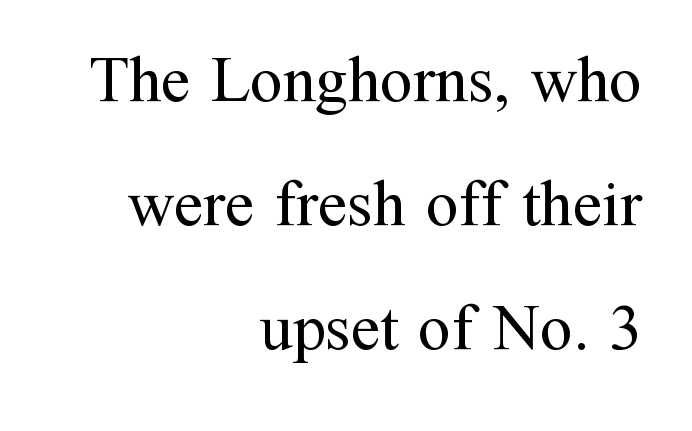
Q: Is the text bold? A: No.
Q: Is the text italic (slanted)? A: No, it is upright.
Q: Is the typeface a serif or a sans-serif typeface? A: Serif.
Q: Is the text underlined? A: No.
Q: How is the paragraph aligned? A: Right-aligned.
Q: Is the spacing between letters normal or unusually wide? A: Normal.
Q: Is the spacing between lines tight, normal or loose? A: Loose.
Q: Width (condensed, normal, or wide)? A: Normal.
Q: Stroke contrast? A: Medium.
Q: x-height? A: Medium.
Q: Monospaced? A: No.
